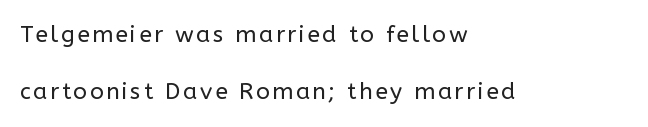
{"italic": "no", "bold": "no", "underline": "no", "align": "left", "line_spacing": "loose", "line_spacing_ratio": 2.49, "glyph_px": 23}
